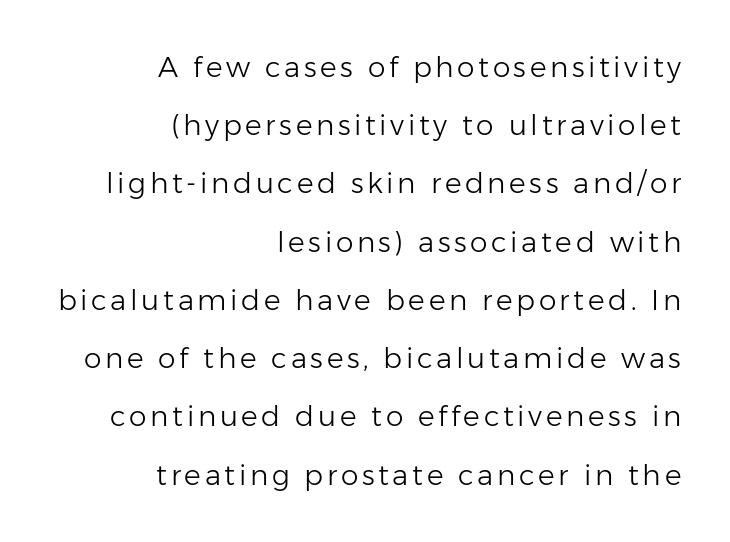
The type sits square on the baseline with zero lean. The face used here is a sans, in the tradition of grotesques and geometrics. This block would shrink considerably if given ordinary leading; it's expanded now. Here the designer chose a conventional face with non-uniform glyph widths.
